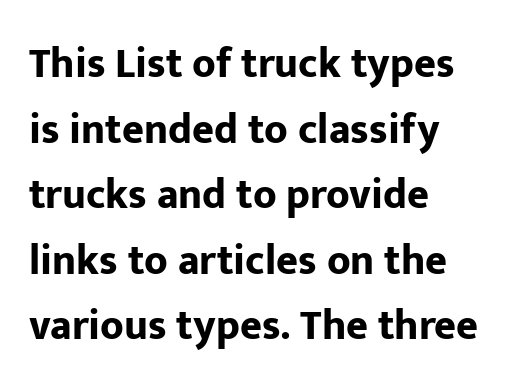
Q: Is the text bold? A: Yes.
Q: Is the text italic (slanted)? A: No, it is upright.
Q: Is the typeface a serif or a sans-serif typeface? A: Sans-serif.
Q: Is the text underlined? A: No.
Q: How is the paragraph aligned? A: Left-aligned.
Q: Is the spacing between letters normal or unusually wide? A: Normal.
Q: Is the spacing between lines tight, normal or loose? A: Normal.
Q: Width (condensed, normal, or wide)? A: Normal.
Q: Stroke contrast? A: Low.
Q: x-height? A: Medium.
Q: Monospaced? A: No.
